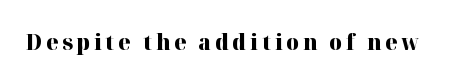
Weight check: bold — yes, fully. Rule under the text: the space is simply empty. Quick note: not italic, upright.
